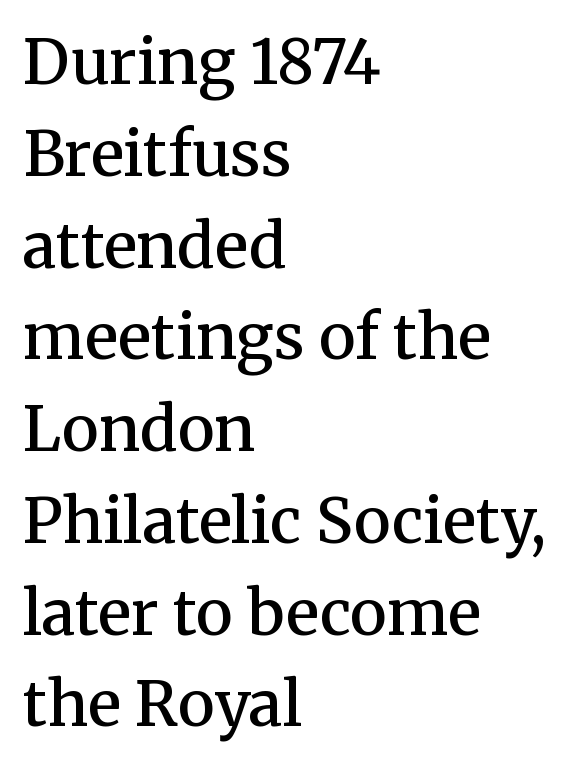
Glance below the letters and you will spot only blank space. This sample is left-justified, so line endings fall wherever the words run out. Small tapered or slab feet sit at the stroke ends, so this counts as serif. Rendered with straight, roman letterforms. A typesetter would call this proportional, since set widths differ per character. Students, this is semibold: more ink than regular, less than bold.
